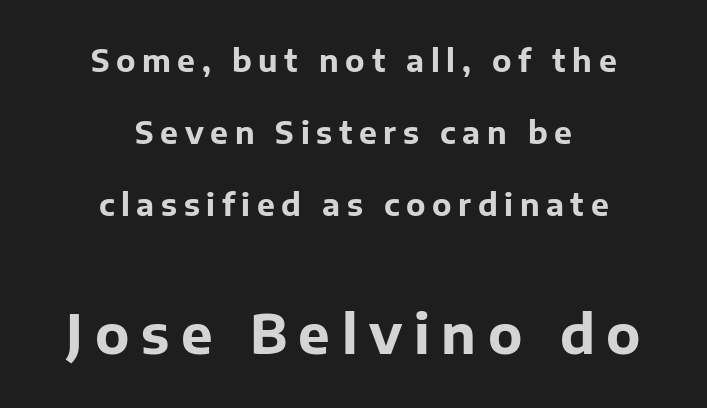
You could only call the tracking loose — the letters float apart. This sample trades compactness for vertical openness between lines. Does the weight exceed regular? Yes, all the way to bold. The face used here is a sans, in the tradition of grotesques and geometrics. The block sitting lower on the canvas is the one with enlarged characters. Alignment: centered.
